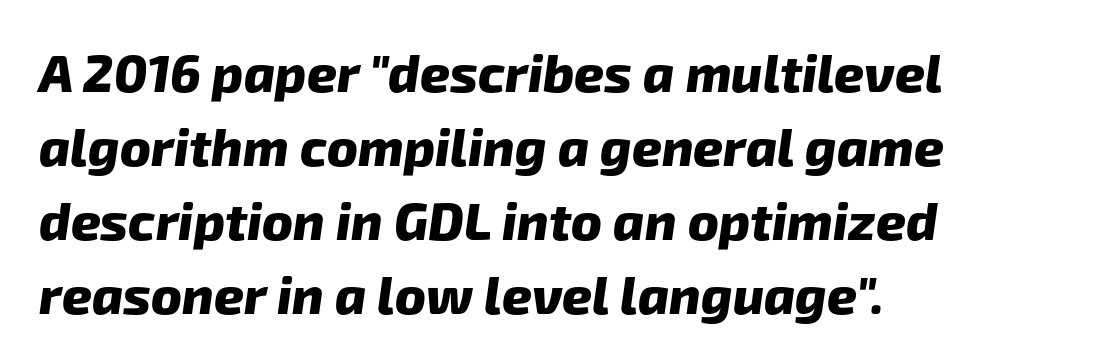
This sample keeps an unexceptional amount of space between lines. The rendering uses natural spacing where letterforms have individual widths. The rendering anchors every line to the left-hand side. Font category for this specimen: sans-serif. The line texture is even and compact thanks to regular tracking.
